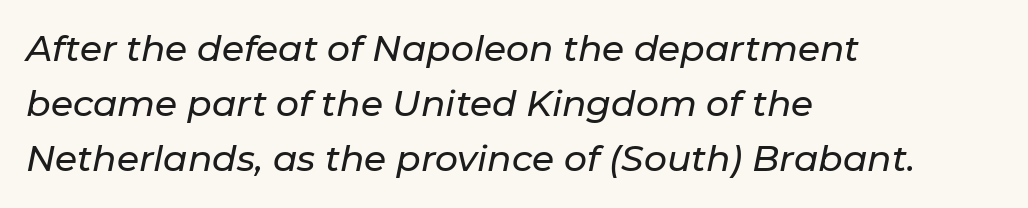
Q: Is the text italic (slanted)? A: Yes, it leans right by about 11 degrees.
Q: Is the text underlined? A: No.
Q: How is the paragraph aligned? A: Left-aligned.
Q: Is the spacing between letters normal or unusually wide? A: Normal.
Q: Is the spacing between lines tight, normal or loose? A: Normal.
Q: Width (condensed, normal, or wide)? A: Normal.
Q: Stroke contrast? A: Low.
Q: x-height? A: Medium.
Q: Monospaced? A: No.
